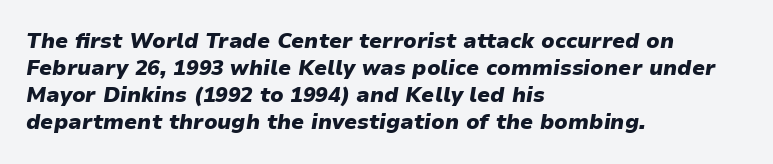
{"italic": "yes", "lean": "right", "slant_degrees": 9, "bold": "yes", "underline": "no", "align": "left", "line_spacing": "normal", "line_spacing_ratio": 1.29, "letter_spacing": "normal", "letter_spacing_em": 0.0, "glyph_px": 21}
